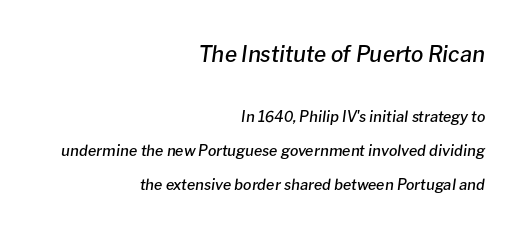
Q: Is the text bold? A: Semi-bold.
Q: Is the text italic (slanted)? A: Yes, it leans right by about 8 degrees.
Q: Is the text underlined? A: No.
Q: How is the paragraph aligned? A: Right-aligned.
Q: Is the spacing between letters normal or unusually wide? A: Normal.
Q: Is the spacing between lines tight, normal or loose? A: Loose.
Q: Which block of text is set in a larger size, the first (top) or the second (bottom)? A: The first (top) one.
